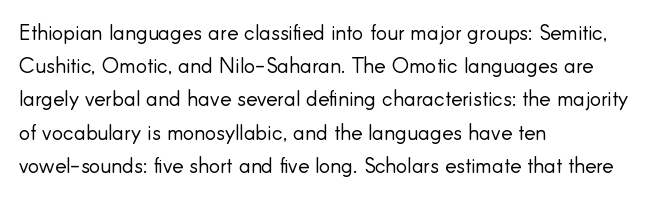
The face looks like a standard text weight, possibly lighter. Short and long lines alike share a common starting point at left. Vertically, the passage feels balanced, rows spaced as you'd expect. A bare baseline throughout the passage. Here the glyphs are tracked normally, forming tight word shapes.
